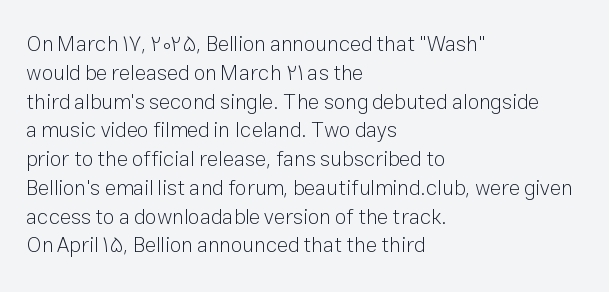
Q: Is the text bold? A: No.
Q: Is the text italic (slanted)? A: No, it is upright.
Q: Is the text underlined? A: No.
Q: How is the paragraph aligned? A: Left-aligned.
Q: Is the spacing between letters normal or unusually wide? A: Normal.
Q: Is the spacing between lines tight, normal or loose? A: Normal.
